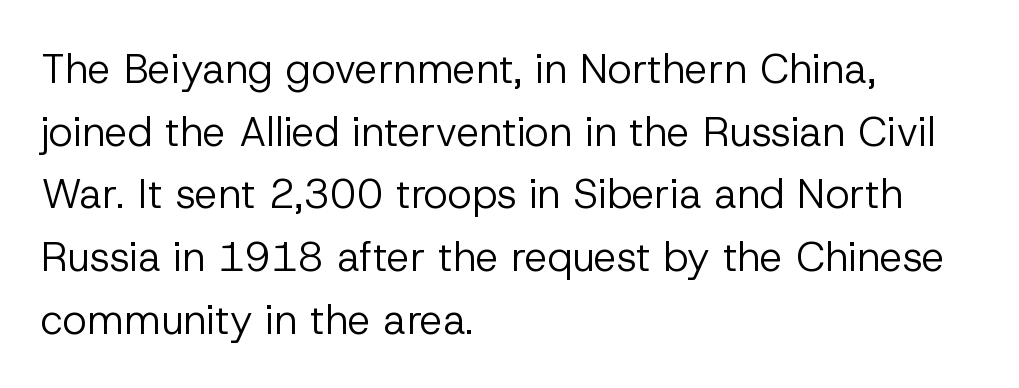
Q: Is the text bold? A: No.
Q: Is the text italic (slanted)? A: No, it is upright.
Q: Is the typeface a serif or a sans-serif typeface? A: Sans-serif.
Q: Is the text underlined? A: No.
Q: How is the paragraph aligned? A: Left-aligned.
Q: Is the spacing between letters normal or unusually wide? A: Normal.
Q: Is the spacing between lines tight, normal or loose? A: Normal.
Q: Width (condensed, normal, or wide)? A: Normal.
Q: Stroke contrast? A: Low.
Q: x-height? A: Medium.
Q: Monospaced? A: No.
